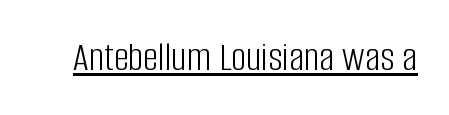
The face used here is rendered with its standard letterfit. The face used here is proportionally spaced, like ordinary book or web type. Descenders here cross a horizontal rule under the line. Ordinary non-slanted type is in use. The weight would be labelled regular, book, light, or lighter still. This rendering employs a face without finishing strokes, i.e., a sans-serif.
